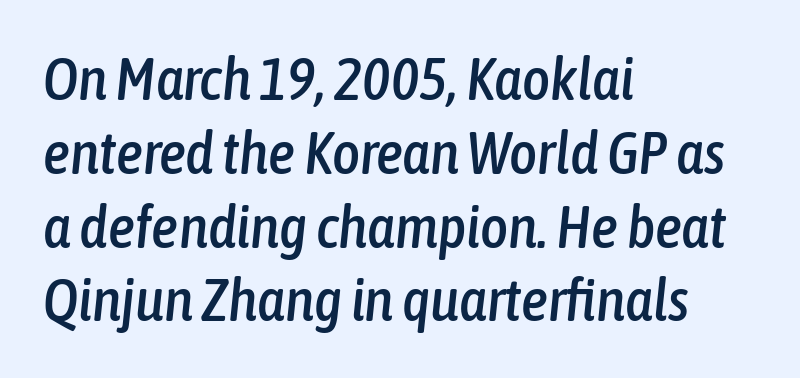
Q: Is the text italic (slanted)? A: Yes, it leans right by about 6 degrees.
Q: Is the text underlined? A: No.
Q: How is the paragraph aligned? A: Left-aligned.
Q: Is the spacing between letters normal or unusually wide? A: Normal.
Q: Width (condensed, normal, or wide)? A: Condensed.
Q: Stroke contrast? A: Low.
Q: x-height? A: Medium.
Q: Monospaced? A: No.
